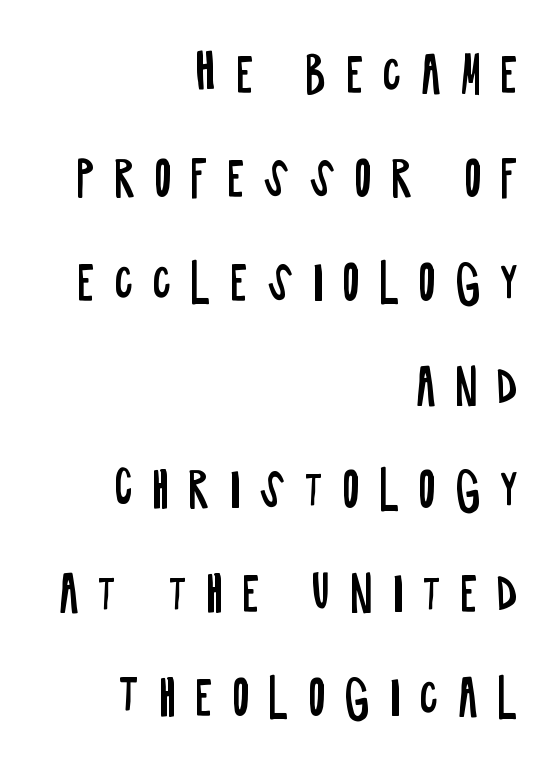
The image shows 47 px regular-weight, condensed sans-serif type, upright; set right-aligned, loose line spacing (2.21x), unusually wide letter spacing (+0.4 em), not underlined; low stroke contrast and a large x-height.
